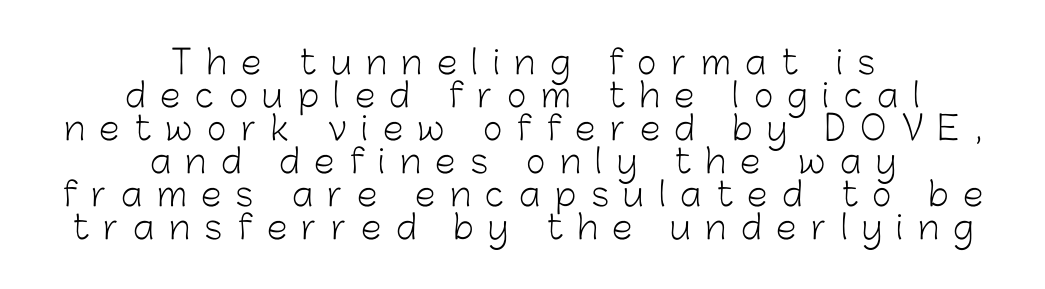
Glance below the letters and you will spot only blank space. The designer went with a sans here, leaving each stem footless. These lines were composed using upright roman letters. The gaps between neighbouring characters are conspicuously large. How would I describe the line gaps? Narrow and economical.
